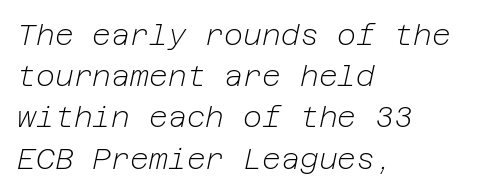
The image shows 29 px light type, italic (leaning right); set left-aligned, normal line spacing (1.42x), normal letter spacing, not underlined; low stroke contrast and a medium x-height.
